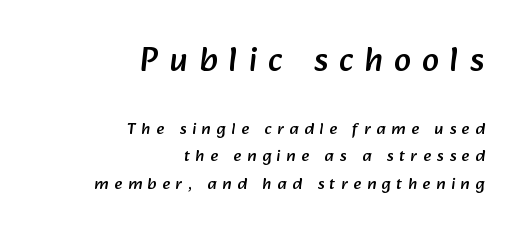
A clean baseline with only descenders dipping below it. The paragraph shown leans on its right margin. The tracking reads as deliberately expanded to a designer's eye. Which of the two is more prominent by size? The first, at the top.
